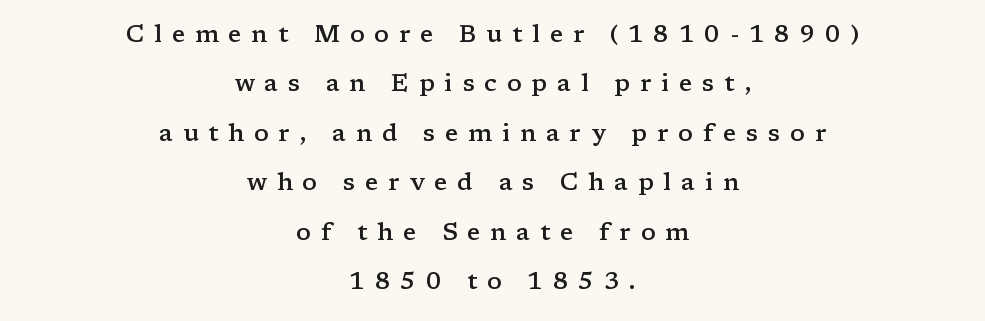
The image shows 24 px text type, upright; set centered, loose line spacing (2.06x), unusually wide letter spacing (+0.41 em), not underlined.
